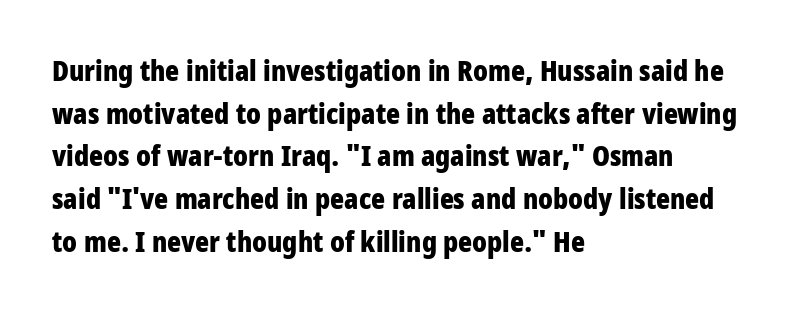
The face used here is proportionally spaced, like ordinary book or web type. The line texture is even and compact thanks to regular tracking. Beneath every word, the page is bare. Summary of weight: heavy, a full bold.
